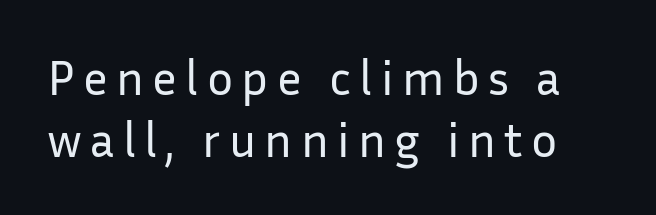
The font is comparable to plain body text, perhaps lighter. Quick note: not italic, upright. The passage shown stacks its lines at a standard gap. A sans-serif font was chosen for this passage. Spacing verdict: proportional, widths tailored to each character.
